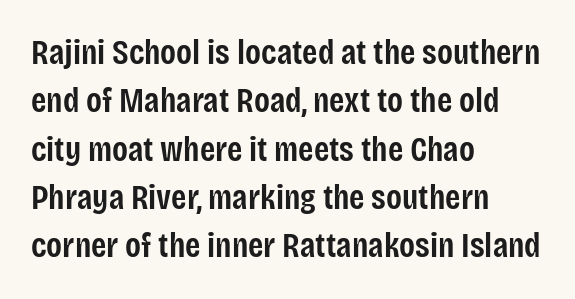
A typesetter would mark this as roman, not italic. Firm but not heavy-handed strokes: this text is semibold. This sample has the flowing, uneven cadence of proportional lettering. Lines of text with bare space underneath. The rendering uses a moderate line-height, typical for paragraphs. The characters display no serif detailing; their extremities are plain.
